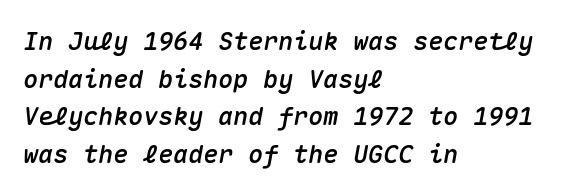
Q: Is the text italic (slanted)? A: Yes, it leans right by about 10 degrees.
Q: Is the text underlined? A: No.
Q: How is the paragraph aligned? A: Left-aligned.
Q: Is the spacing between letters normal or unusually wide? A: Normal.
Q: Is the spacing between lines tight, normal or loose? A: Normal.
